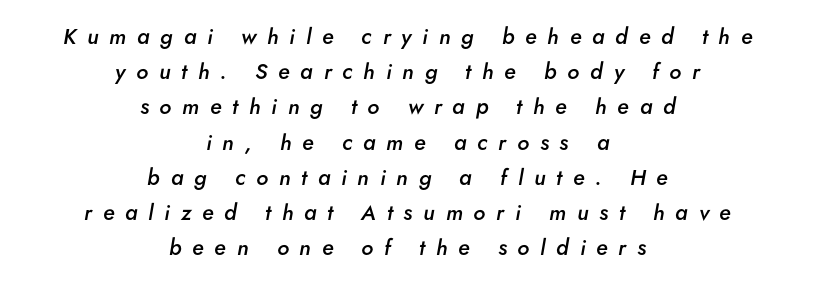
{"italic": "yes", "lean": "right", "slant_degrees": 5, "bold": "semi", "underline": "no", "align": "center", "line_spacing": "normal", "line_spacing_ratio": 1.6, "letter_spacing": "wide", "letter_spacing_em": 0.49, "glyph_px": 22}
